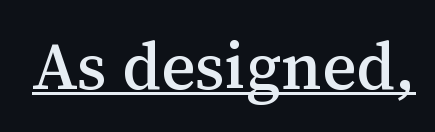
Q: Is the text italic (slanted)? A: No, it is upright.
Q: Is the typeface a serif or a sans-serif typeface? A: Serif.
Q: Is the text underlined? A: Yes.
Q: Is the spacing between letters normal or unusually wide? A: Normal.
Q: Width (condensed, normal, or wide)? A: Normal.
Q: Stroke contrast? A: Medium.
Q: x-height? A: Medium.
Q: Monospaced? A: No.
